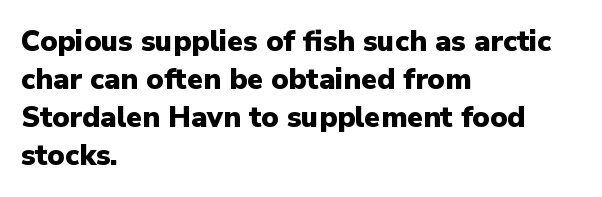
You'd pick this weight for a headline — it's a proper bold. The designer left line spacing at the default. Quick note: underline off. Does the type have serifs? No, each stem ends abruptly. Letter spacing: default.
